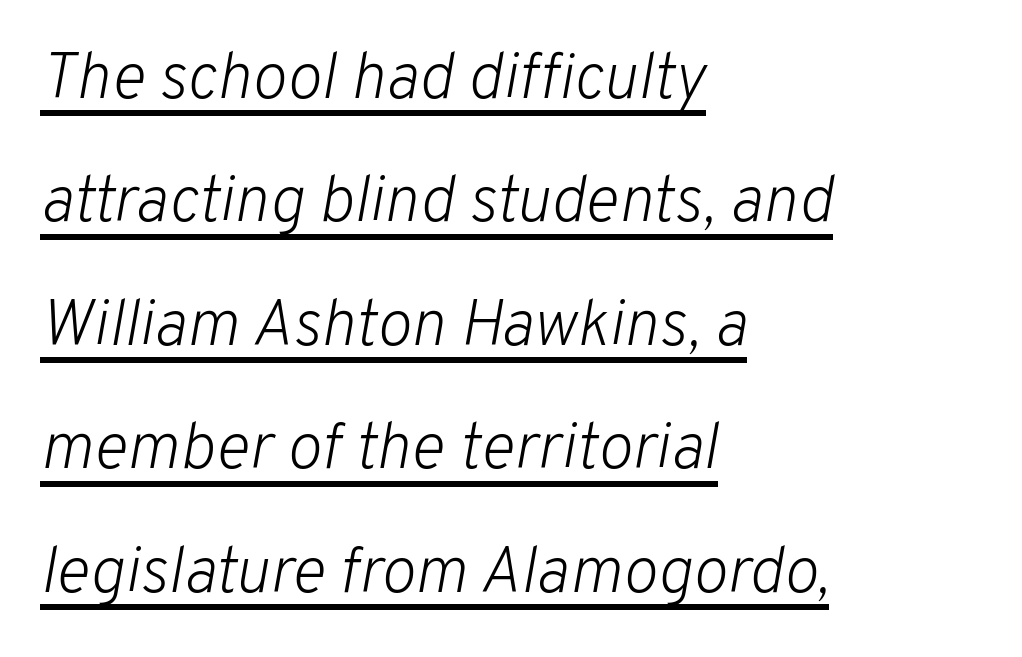
The image shows 65 px light type, italic (leaning right); set left-aligned, loose line spacing (1.9x), normal letter spacing, underlined; low stroke contrast and a medium x-height.
